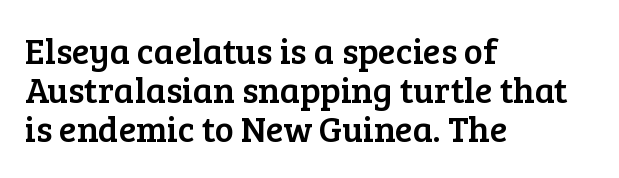
The image shows 36 px serif type, upright; set left-aligned, tight line spacing (1.08x), normal letter spacing, not underlined; low stroke contrast and a medium x-height.
